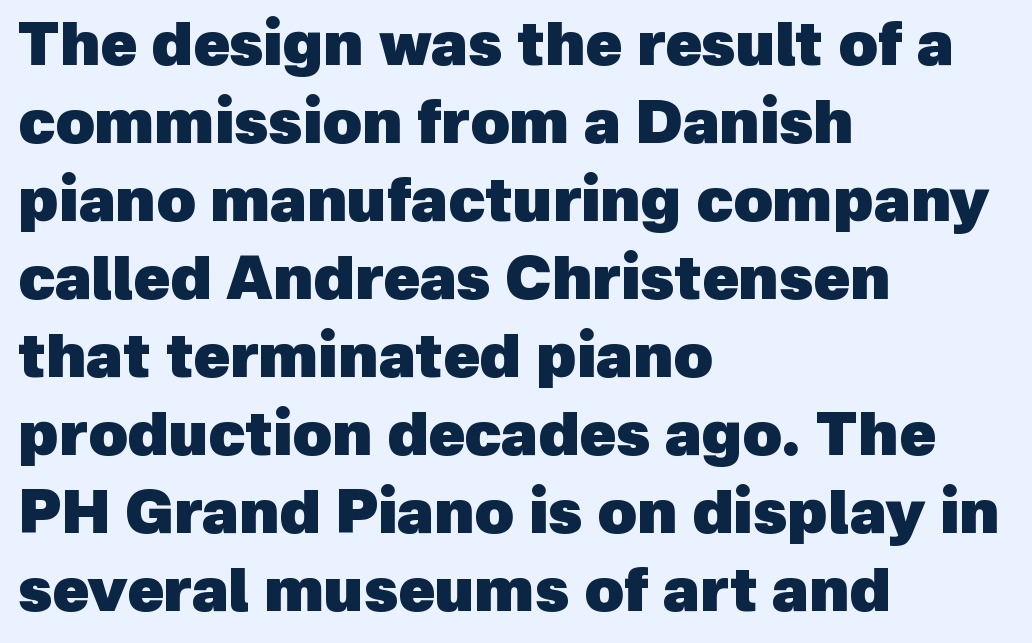
{"serif": "no", "bold": "yes", "weight": "heavy", "width": "normal", "x_height": "medium", "monospaced": "no", "underline": "no", "align": "left", "line_spacing": "normal", "line_spacing_ratio": 1.3, "letter_spacing": "normal", "letter_spacing_em": 0.0, "glyph_px": 60}
